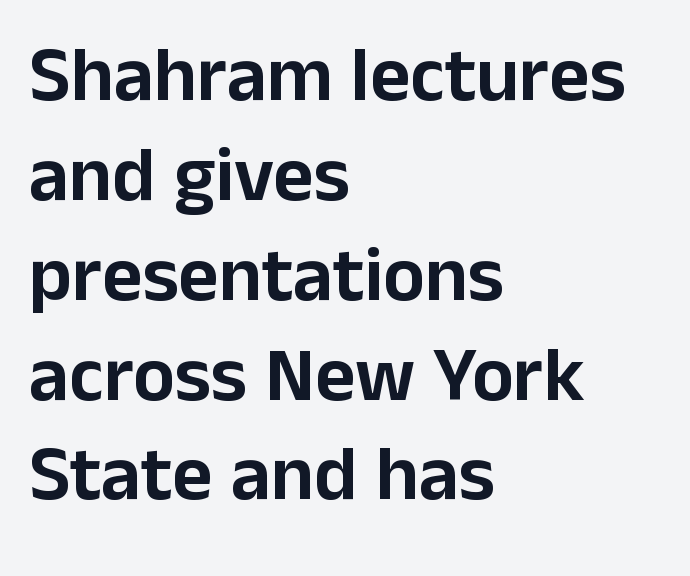
The passage shown is typeset with a sans-serif family. The setting favours the left margin, as ordinary paragraphs usually do. A typesetter would call this leading conventional body-copy spacing. It's the straight-up-and-down kind of type.
